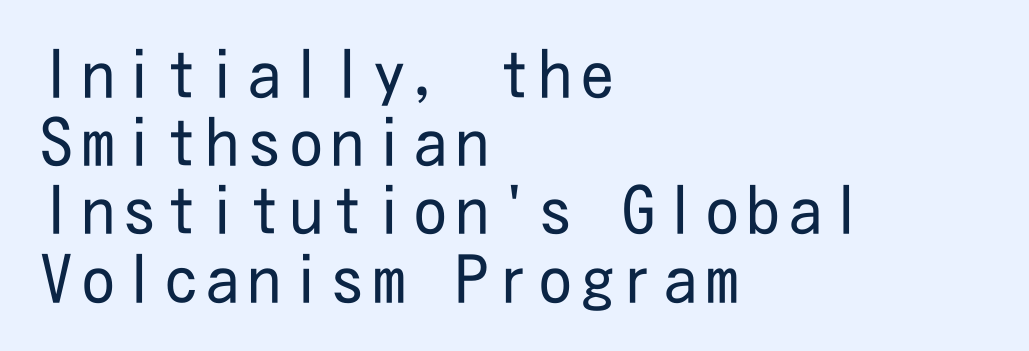
Q: Is the text bold? A: No.
Q: Is the text italic (slanted)? A: No, it is upright.
Q: Is the typeface a serif or a sans-serif typeface? A: Sans-serif.
Q: Is the text underlined? A: No.
Q: How is the paragraph aligned? A: Left-aligned.
Q: Is the spacing between lines tight, normal or loose? A: Tight.
Q: Width (condensed, normal, or wide)? A: Condensed.
Q: Stroke contrast? A: Low.
Q: x-height? A: Medium.
